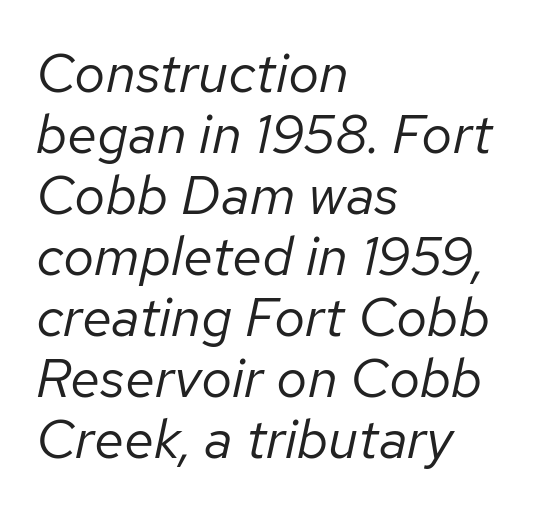
Just letters on the line, the space beneath them empty. The lettering tilts uniformly, giving the passage an italic look. The strokes carry an ordinary text weight at most. Visually the block forms a straight wall on the left and a jagged coastline on the right.
